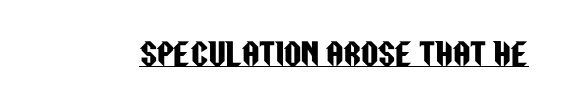
The image shows 30 px condensed sans-serif type, upright; set normal letter spacing, underlined; low stroke contrast and a large x-height.
